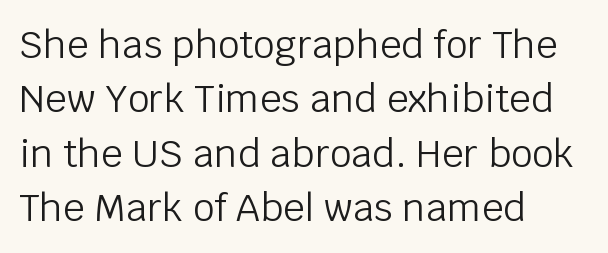
This sample uses plain, unmodified letter spacing. The type sits square on the baseline with zero lean. The face used here is proportionally spaced, like ordinary book or web type. Weight: not bold — regular or lighter.
